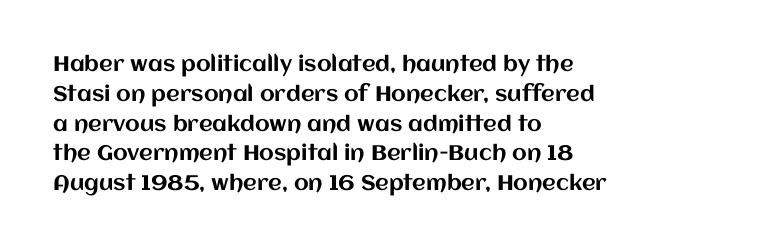
{"italic": "no", "underline": "no", "align": "left", "line_spacing": "normal", "line_spacing_ratio": 1.42, "letter_spacing": "normal", "letter_spacing_em": 0.0, "glyph_px": 21}
